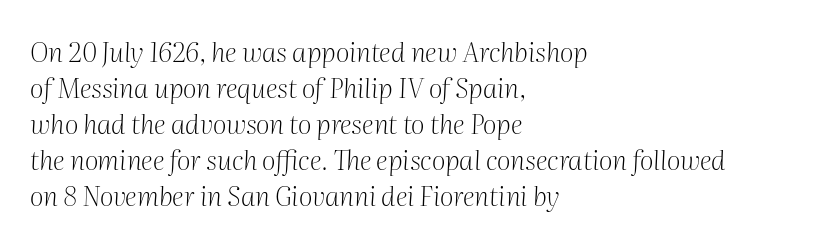
Q: Is the text bold? A: No.
Q: Is the text italic (slanted)? A: Yes, it leans right by about 2 degrees.
Q: Is the text underlined? A: No.
Q: How is the paragraph aligned? A: Left-aligned.
Q: Is the spacing between letters normal or unusually wide? A: Normal.
Q: Is the spacing between lines tight, normal or loose? A: Normal.
